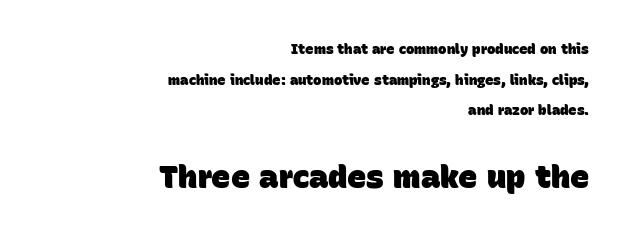
The image shows 32 px heavy sans-serif type; set right-aligned, loose line spacing (2.18x), normal letter spacing, not underlined; the second (bottom) block is 2.29x larger; low stroke contrast and a large x-height.
